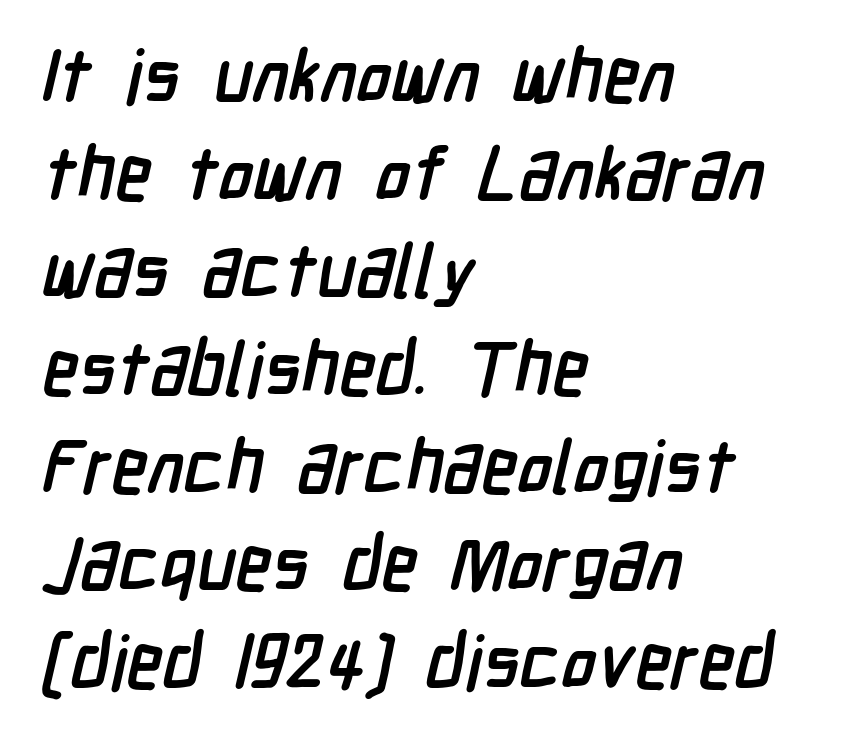
Q: Is the text bold? A: Yes.
Q: Is the typeface a serif or a sans-serif typeface? A: Sans-serif.
Q: Is the text underlined? A: No.
Q: How is the paragraph aligned? A: Left-aligned.
Q: Is the spacing between letters normal or unusually wide? A: Normal.
Q: Is the spacing between lines tight, normal or loose? A: Normal.
Q: Width (condensed, normal, or wide)? A: Condensed.
Q: Stroke contrast? A: Low.
Q: x-height? A: Medium.
Q: Monospaced? A: No.
